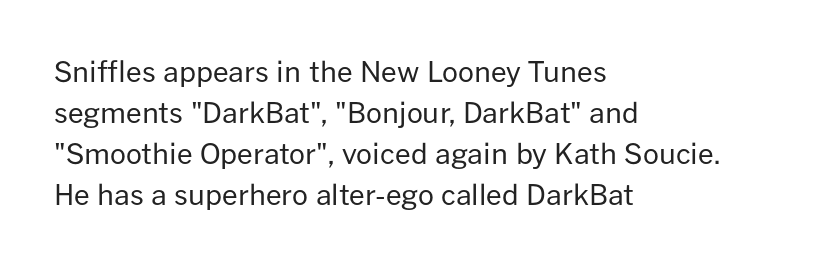
{"serif": "no", "italic": "no", "bold": "no", "weight": "regular", "width": "normal", "stroke_contrast": "low", "x_height": "medium", "monospaced": "no", "underline": "no", "align": "left", "line_spacing": "normal", "line_spacing_ratio": 1.46, "letter_spacing": "normal", "letter_spacing_em": 0.0, "glyph_px": 28}
